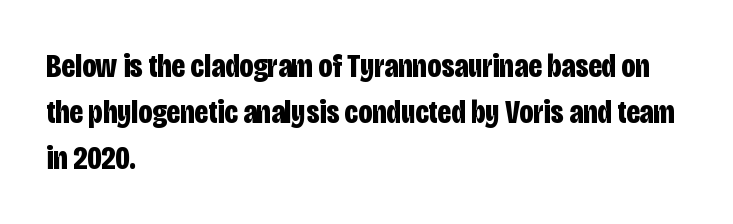
The image shows 33 px bold, condensed sans-serif type, upright; set left-aligned, normal line spacing (1.39x), normal letter spacing, not underlined; low stroke contrast and a large x-height.
